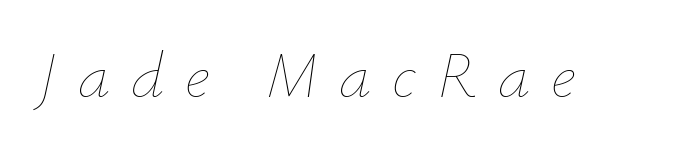
The image shows 65 px thin type, italic (leaning right); set unusually wide letter spacing (+0.32 em), not underlined; low stroke contrast and a small x-height.
